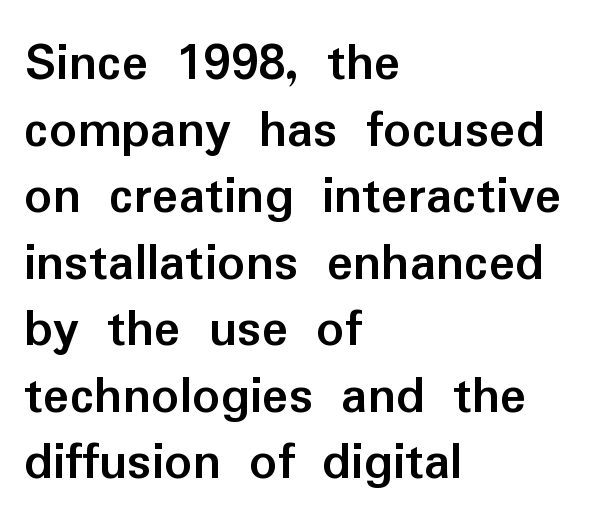
The glyphs are unaccompanied by any horizontal stroke below them. Nope, not italic — everything's standing straight. Heavy-handed strokes throughout: this text is bold. You can tell from the bare stems that sans-serif type was used. The passage shown is typed in a proportional face where columns would drift. The face used here is rendered with its standard letterfit.
